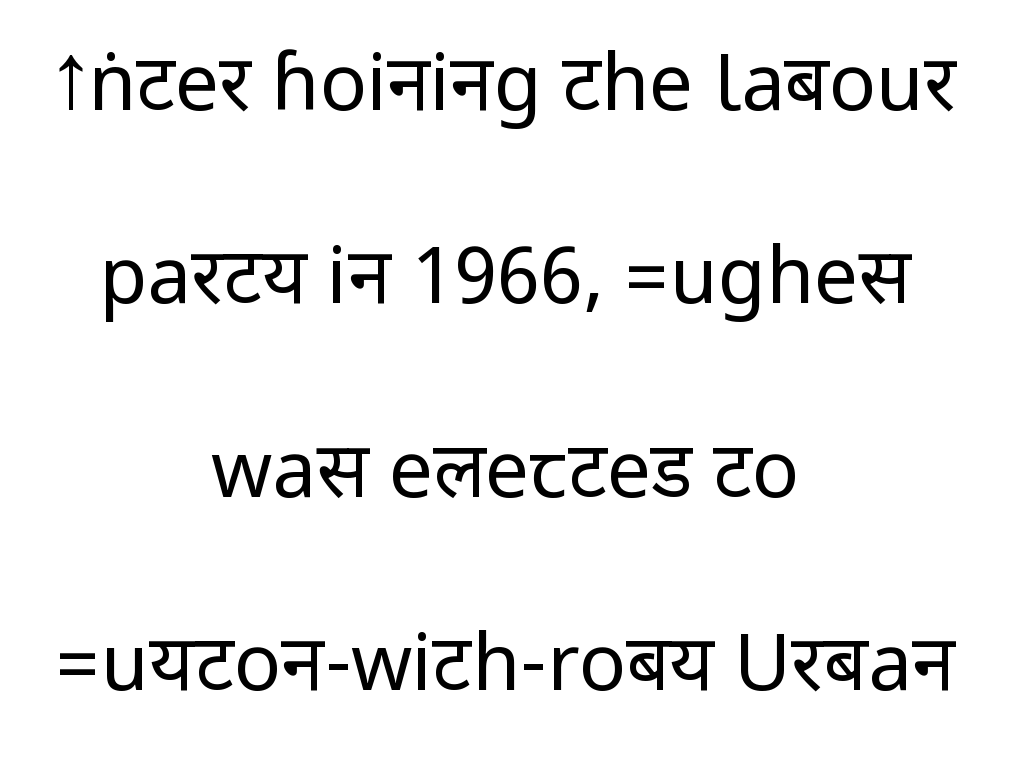
The image shows 78 px regular-weight, condensed sans-serif type, upright; set centered, loose line spacing (2.48x), normal letter spacing, not underlined; low stroke contrast.
